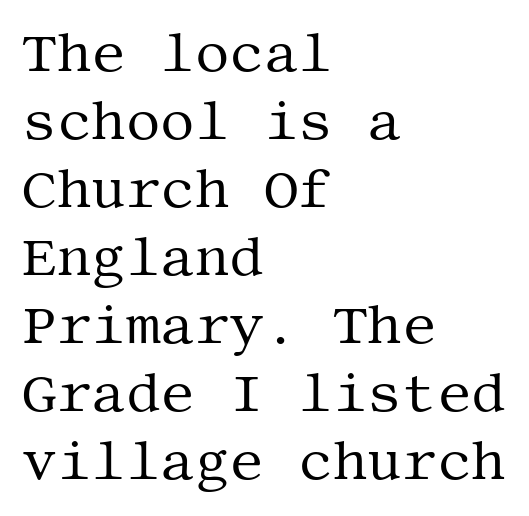
Quick note: interline space is typical. Unbolded letterforms with no extra heft. Descender tails drop into unmarked territory. A typesetter would label this face a serif.
